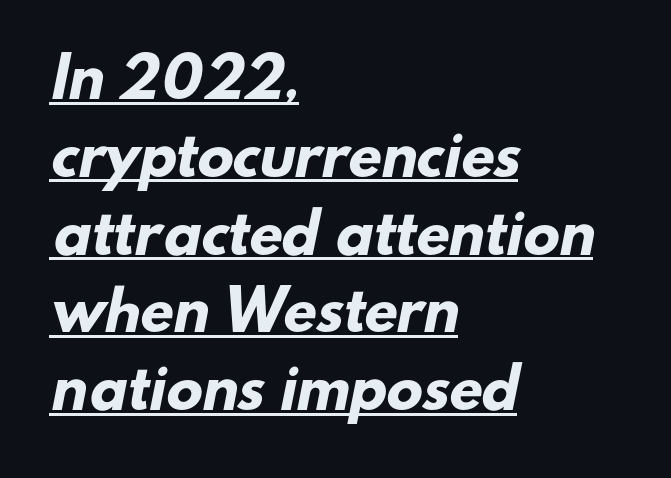
Check the space under the baseline: a stroke is drawn there. The text was rendered using a sans face with plain stroke endings. Normally led — the rows are evenly, conventionally spaced. The paragraph has a hard left edge and a soft right edge.
